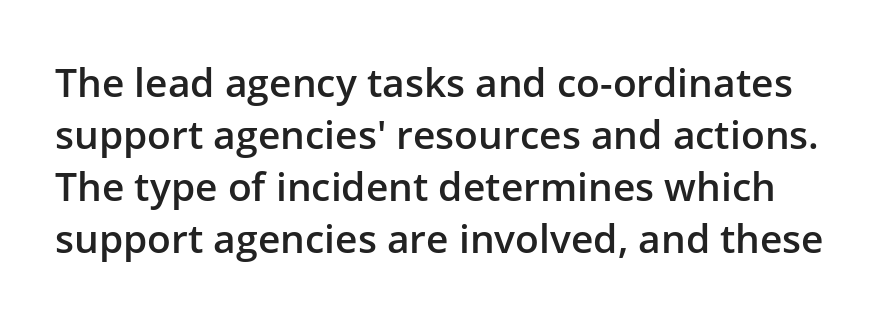
{"serif": "no", "italic": "no", "bold": "semi", "weight": "semibold", "width": "normal", "stroke_contrast": "low", "x_height": "medium", "monospaced": "no", "underline": "no", "line_spacing": "normal", "line_spacing_ratio": 1.33, "letter_spacing": "normal", "letter_spacing_em": 0.0, "glyph_px": 39}
